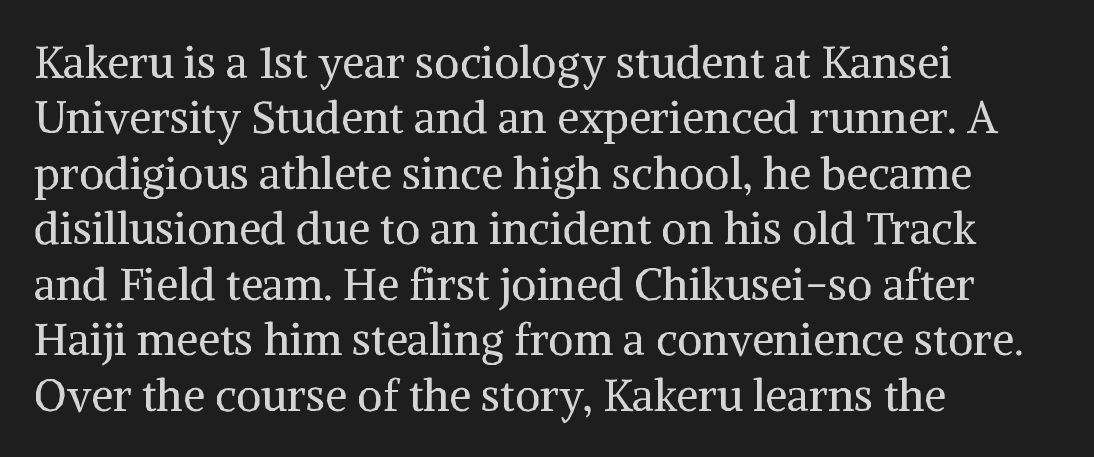
Q: Is the text bold? A: No.
Q: Is the text italic (slanted)? A: No, it is upright.
Q: Is the typeface a serif or a sans-serif typeface? A: Serif.
Q: Is the text underlined? A: No.
Q: How is the paragraph aligned? A: Left-aligned.
Q: Is the spacing between letters normal or unusually wide? A: Normal.
Q: Is the spacing between lines tight, normal or loose? A: Normal.
Q: Width (condensed, normal, or wide)? A: Normal.
Q: Stroke contrast? A: Medium.
Q: x-height? A: Medium.
Q: Monospaced? A: No.
